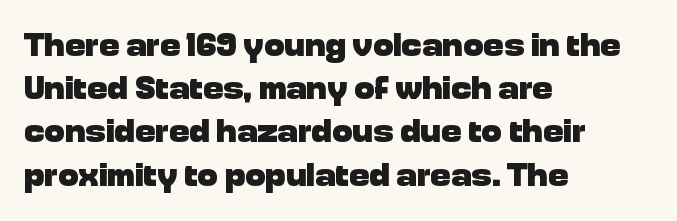
Each letter keeps its own natural width here, so spacing adapts to shape. This sample uses an upright cut, with every glyph sitting square on the baseline. Reading down the column, the eye jumps a familiar distance to each next line. This is sans-serif lettering, the kind often seen on screens and signage.
